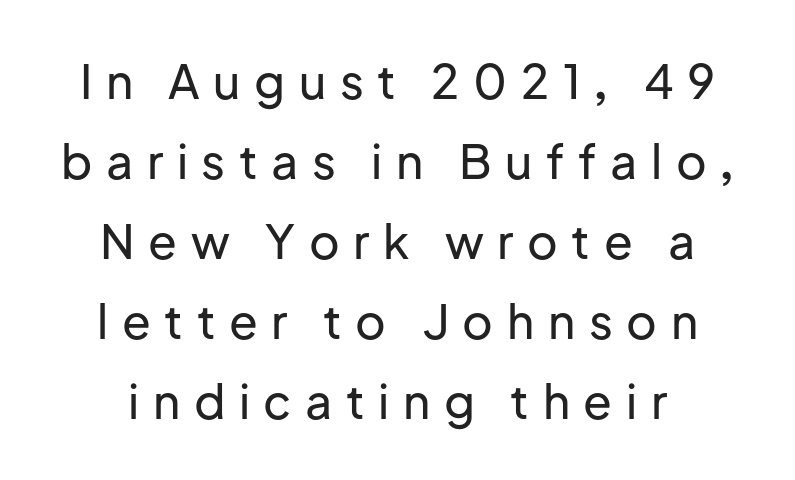
Q: Is the text italic (slanted)? A: No, it is upright.
Q: Is the typeface a serif or a sans-serif typeface? A: Sans-serif.
Q: Is the text underlined? A: No.
Q: Is the spacing between letters normal or unusually wide? A: Unusually wide.
Q: Is the spacing between lines tight, normal or loose? A: Normal.
Q: Width (condensed, normal, or wide)? A: Normal.
Q: Stroke contrast? A: Low.
Q: x-height? A: Medium.
Q: Monospaced? A: No.
